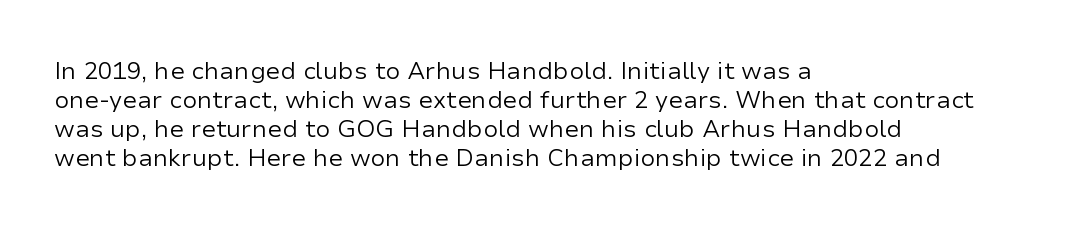
Q: Is the text bold? A: No.
Q: Is the text italic (slanted)? A: No, it is upright.
Q: Is the text underlined? A: No.
Q: How is the paragraph aligned? A: Left-aligned.
Q: Is the spacing between letters normal or unusually wide? A: Normal.
